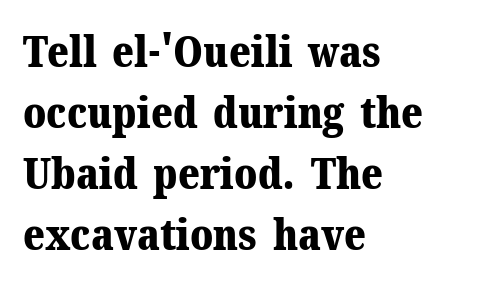
Q: Is the text bold? A: Yes.
Q: Is the text italic (slanted)? A: No, it is upright.
Q: Is the typeface a serif or a sans-serif typeface? A: Serif.
Q: Is the text underlined? A: No.
Q: How is the paragraph aligned? A: Left-aligned.
Q: Is the spacing between letters normal or unusually wide? A: Normal.
Q: Is the spacing between lines tight, normal or loose? A: Normal.
Q: Width (condensed, normal, or wide)? A: Normal.
Q: Stroke contrast? A: Medium.
Q: x-height? A: Medium.
Q: Monospaced? A: No.
